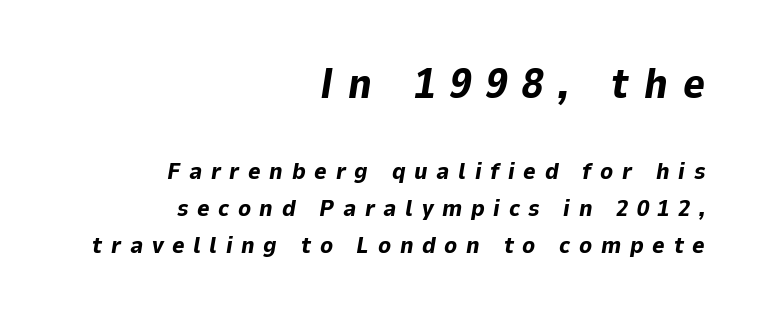
{"italic": "yes", "lean": "right", "slant_degrees": 9, "bold": "yes", "weight": "bold", "width": "normal", "stroke_contrast": "low", "x_height": "medium", "monospaced": "no", "underline": "no", "align": "right", "line_spacing": "normal", "line_spacing_ratio": 1.55, "letter_spacing": "wide", "letter_spacing_em": 0.36, "larger_block": "first", "size_ratio": 1.75, "glyph_px": 42}
